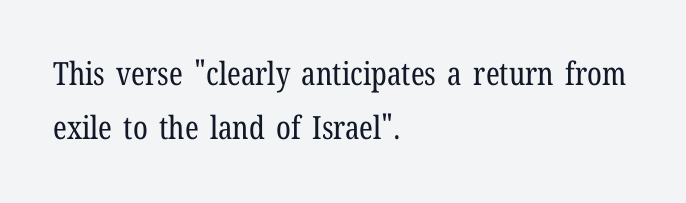
{"serif": "yes", "italic": "no", "bold": "no", "weight": "regular", "width": "condensed", "stroke_contrast": "low", "x_height": "medium", "monospaced": "no", "underline": "no", "align": "left", "line_spacing": "normal", "line_spacing_ratio": 1.7, "letter_spacing": "normal", "letter_spacing_em": 0.0, "glyph_px": 32}
